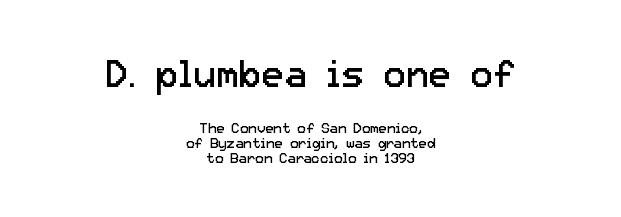
Q: Is the text bold? A: No.
Q: Is the text italic (slanted)? A: No, it is upright.
Q: Is the typeface a serif or a sans-serif typeface? A: Sans-serif.
Q: Is the text underlined? A: No.
Q: How is the paragraph aligned? A: Centered.
Q: Is the spacing between letters normal or unusually wide? A: Normal.
Q: Is the spacing between lines tight, normal or loose? A: Tight.
Q: Which block of text is set in a larger size, the first (top) or the second (bottom)? A: The first (top) one.
Q: Width (condensed, normal, or wide)? A: Normal.
Q: Stroke contrast? A: Low.
Q: x-height? A: Medium.
Q: Monospaced? A: No.
